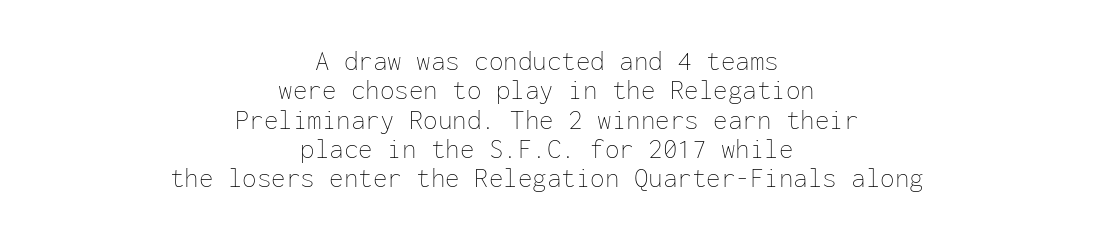
Think of a typewriter: that constant character pitch is what you see here. The weight would be labelled regular, book, light, or lighter still. A bare baseline throughout the passage. How are the letters spaced? Ordinarily, with no added tracking.
